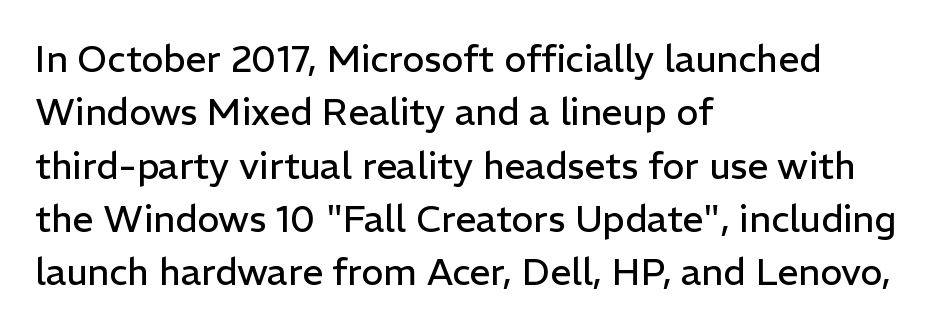
{"serif": "no", "italic": "no", "bold": "no", "weight": "regular", "width": "normal", "stroke_contrast": "low", "x_height": "medium", "monospaced": "no", "underline": "no", "align": "left", "line_spacing": "normal", "line_spacing_ratio": 1.44, "letter_spacing": "normal", "letter_spacing_em": 0.0, "glyph_px": 37}
